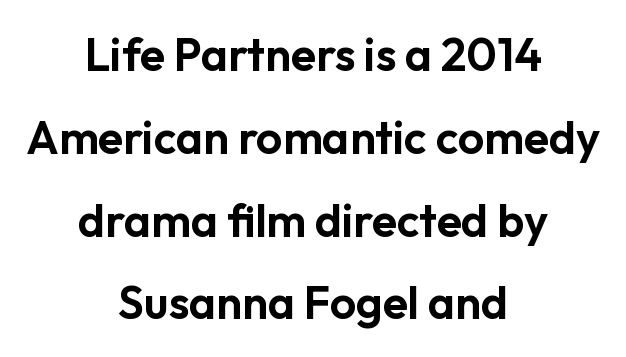
The image shows 46 px sans-serif type, upright; set centered, line spacing 1.8x, normal letter spacing, not underlined; low stroke contrast and a medium x-height.
